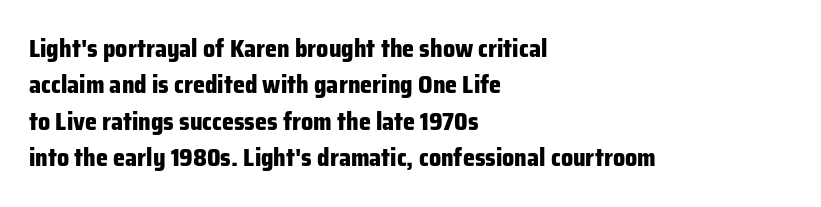
The designer left line spacing at the default. The horizontal fit of the characters is conventional and even. The specimen reads as upright at a glance. The passage shown is not underscored anywhere. The letters are bold, with thick, heavy strokes.
